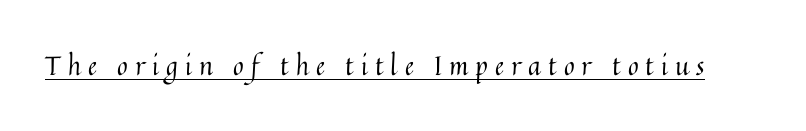
{"bold": "no", "underline": "yes", "letter_spacing": "wide", "letter_spacing_em": 0.27, "glyph_px": 26}
